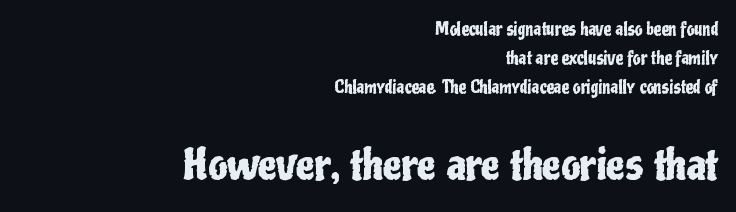
Q: Is the text italic (slanted)? A: No, it is upright.
Q: Is the typeface a serif or a sans-serif typeface? A: Sans-serif.
Q: Is the text underlined? A: No.
Q: How is the paragraph aligned? A: Right-aligned.
Q: Is the spacing between letters normal or unusually wide? A: Normal.
Q: Is the spacing between lines tight, normal or loose? A: Normal.
Q: Which block of text is set in a larger size, the first (top) or the second (bottom)? A: The second (bottom) one.
Q: Width (condensed, normal, or wide)? A: Condensed.
Q: Stroke contrast? A: Low.
Q: x-height? A: Medium.
Q: Monospaced? A: No.
